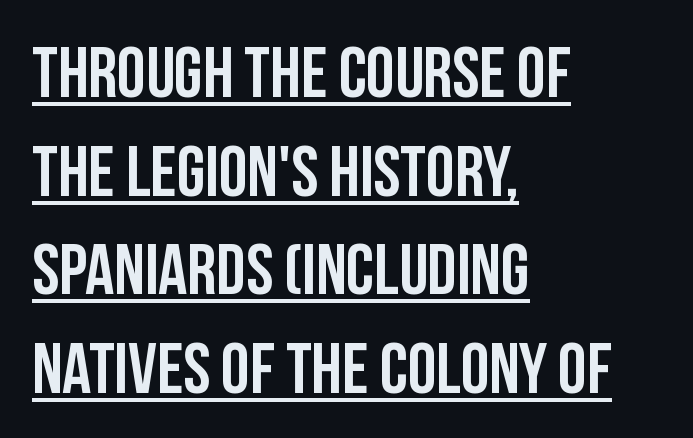
Q: Is the text bold? A: Yes.
Q: Is the text italic (slanted)? A: No, it is upright.
Q: Is the typeface a serif or a sans-serif typeface? A: Sans-serif.
Q: Is the text underlined? A: Yes.
Q: How is the paragraph aligned? A: Left-aligned.
Q: Is the spacing between letters normal or unusually wide? A: Normal.
Q: Is the spacing between lines tight, normal or loose? A: Normal.
Q: Width (condensed, normal, or wide)? A: Condensed.
Q: Stroke contrast? A: Low.
Q: x-height? A: Large.
Q: Monospaced? A: No.
